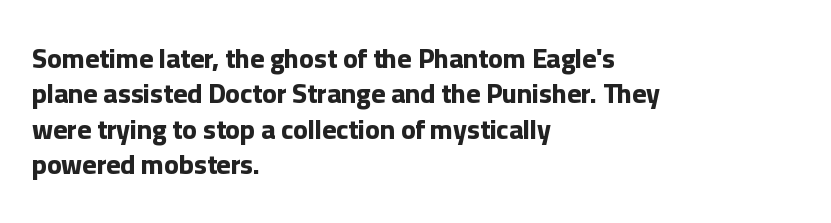
Q: Is the text bold? A: Yes.
Q: Is the text italic (slanted)? A: No, it is upright.
Q: Is the text underlined? A: No.
Q: How is the paragraph aligned? A: Left-aligned.
Q: Is the spacing between letters normal or unusually wide? A: Normal.
Q: Is the spacing between lines tight, normal or loose? A: Normal.
